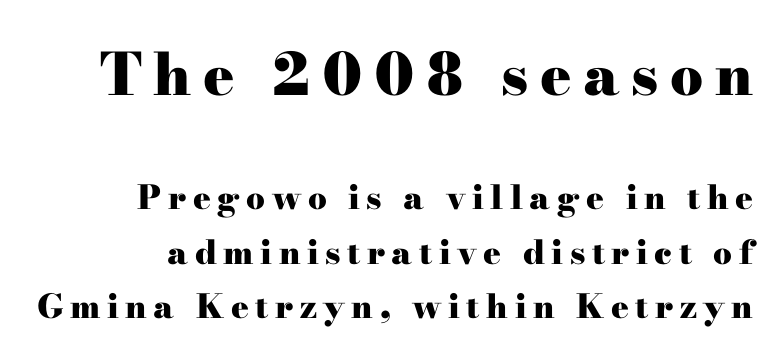
Italic? Not at all — the glyphs are vertical. Here the glyphs are tracked loosely, breaking word shapes into spaced letters. Note: larger setting up top, smaller setting below. Here the designer chose a conventional face with non-uniform glyph widths. The type family on display is of the serif kind.
